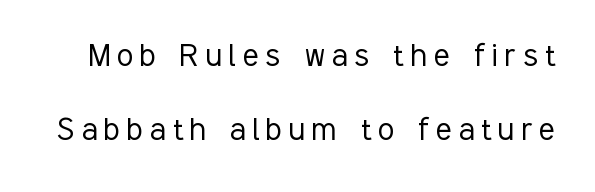
Q: Is the text bold? A: No.
Q: Is the text italic (slanted)? A: No, it is upright.
Q: Is the typeface a serif or a sans-serif typeface? A: Sans-serif.
Q: Is the text underlined? A: No.
Q: Is the spacing between lines tight, normal or loose? A: Loose.
Q: Width (condensed, normal, or wide)? A: Condensed.
Q: Stroke contrast? A: Low.
Q: x-height? A: Medium.
Q: Monospaced? A: No.
